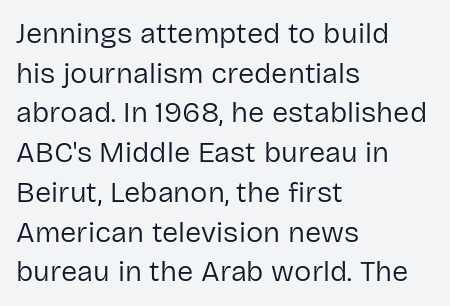
The image shows 29 px regular-weight sans-serif type, upright; set left-aligned, normal line spacing (1.37x), normal letter spacing, not underlined; low stroke contrast and a medium x-height.
